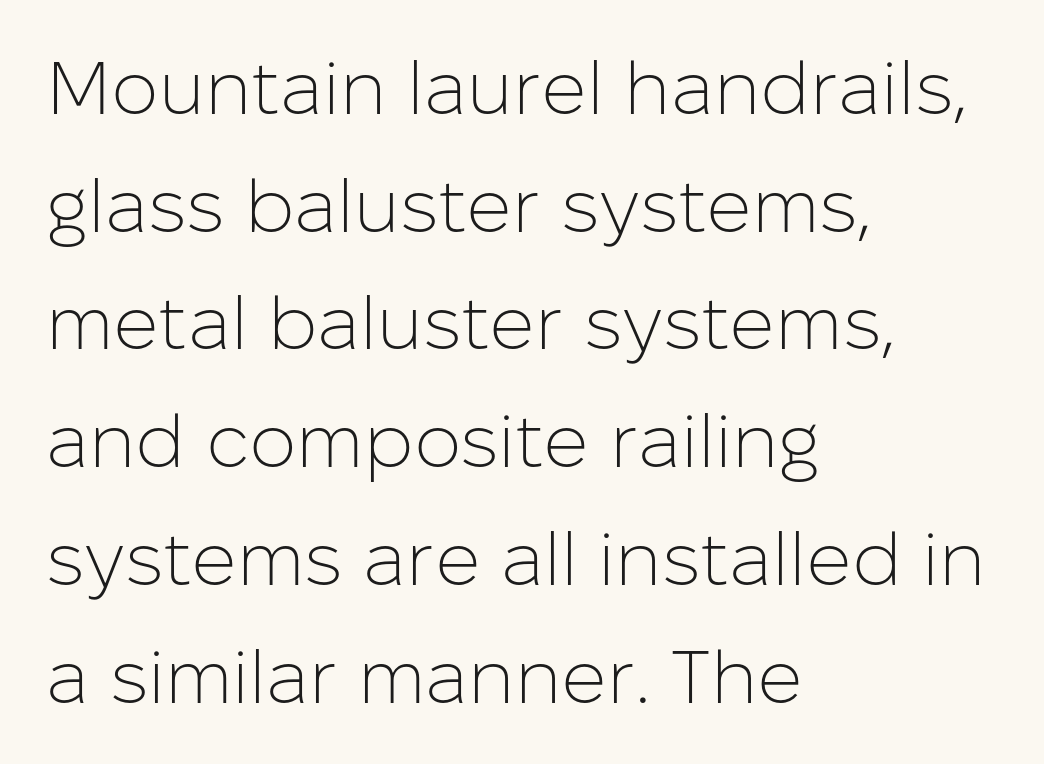
The image shows 75 px light sans-serif type, upright; set left-aligned, normal line spacing (1.57x), normal letter spacing, not underlined; low stroke contrast and a medium x-height.
